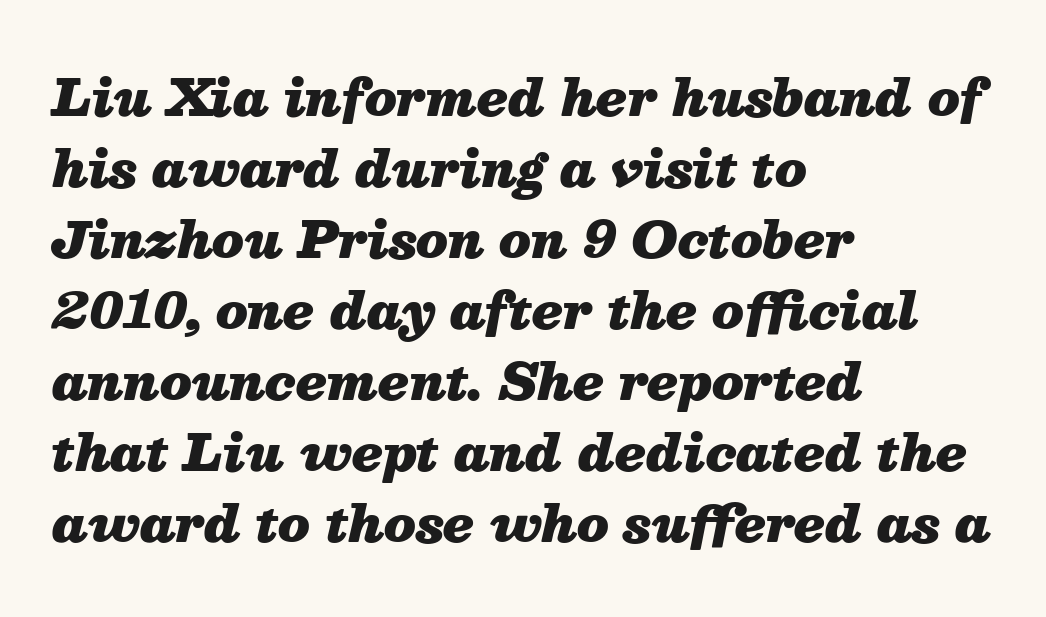
The image shows 50 px heavy type, italic (leaning right); set left-aligned, normal line spacing (1.42x), normal letter spacing, not underlined; medium stroke contrast and a medium x-height.
